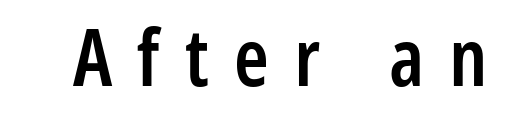
{"serif": "no", "italic": "no", "bold": "semi", "weight": "semibold", "width": "condensed", "stroke_contrast": "low", "x_height": "medium", "monospaced": "no", "underline": "no", "letter_spacing": "wide", "letter_spacing_em": 0.32, "glyph_px": 79}
